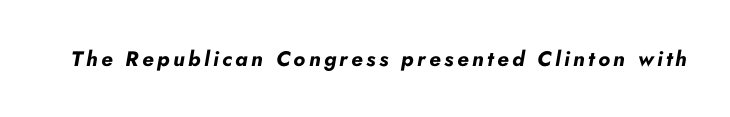
In terms of posture, this sample is oblique. How heavy is the stroke? Heavy — this is a bold. The baseline area is clear.
